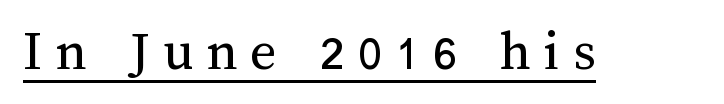
The image shows 57 px regular-weight type, upright; set unusually wide letter spacing (+0.22 em), underlined; medium stroke contrast and a medium x-height.
